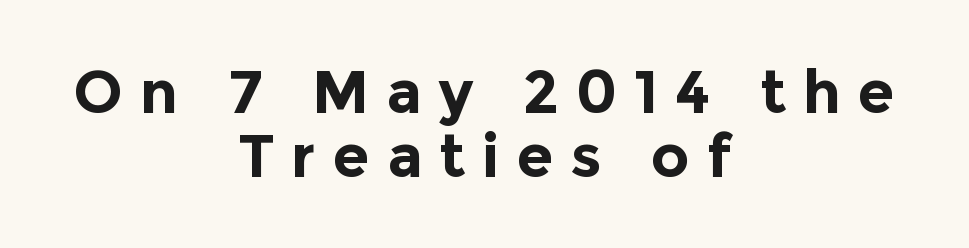
{"serif": "no", "italic": "no", "bold": "yes", "weight": "bold", "width": "normal", "x_height": "medium", "monospaced": "no", "underline": "no", "align": "center", "line_spacing": "tight", "line_spacing_ratio": 1.07, "letter_spacing": "wide", "letter_spacing_em": 0.28, "glyph_px": 60}
